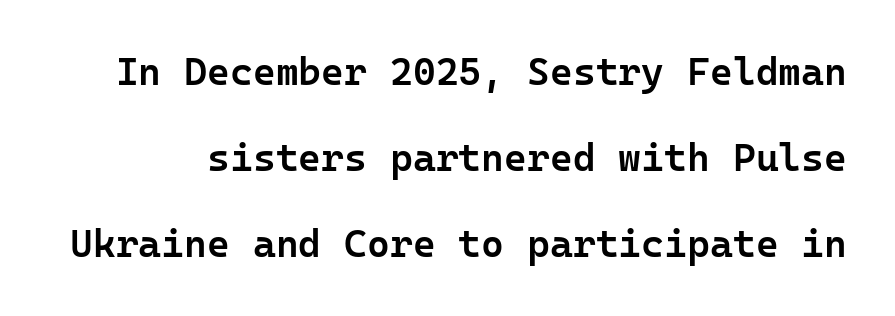
{"serif": "no", "italic": "no", "bold": "semi", "weight": "semibold", "width": "normal", "stroke_contrast": "low", "x_height": "medium", "underline": "no", "line_spacing": "loose", "line_spacing_ratio": 2.21, "letter_spacing": "normal", "letter_spacing_em": 0.0, "glyph_px": 39}
